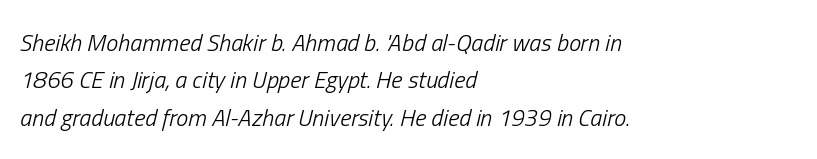
Q: Is the text bold? A: No.
Q: Is the text italic (slanted)? A: Yes, it leans right by about 13 degrees.
Q: Is the text underlined? A: No.
Q: How is the paragraph aligned? A: Left-aligned.
Q: Is the spacing between letters normal or unusually wide? A: Normal.
Q: Is the spacing between lines tight, normal or loose? A: Normal.
